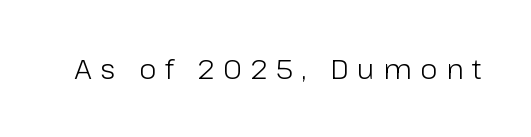
{"serif": "no", "italic": "no", "bold": "no", "weight": "light", "width": "normal", "stroke_contrast": "low", "x_height": "medium", "monospaced": "no", "underline": "no", "letter_spacing": "wide", "letter_spacing_em": 0.31, "glyph_px": 28}
